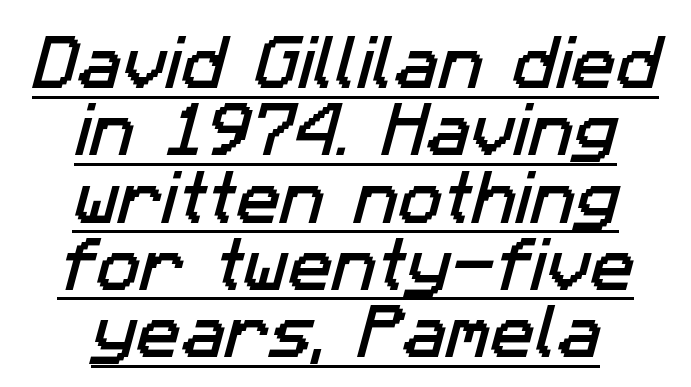
{"serif": "no", "width": "normal", "stroke_contrast": "low", "x_height": "medium", "monospaced": "no", "underline": "yes", "line_spacing": "tight", "line_spacing_ratio": 1.14, "letter_spacing": "normal", "letter_spacing_em": 0.0, "glyph_px": 59}
